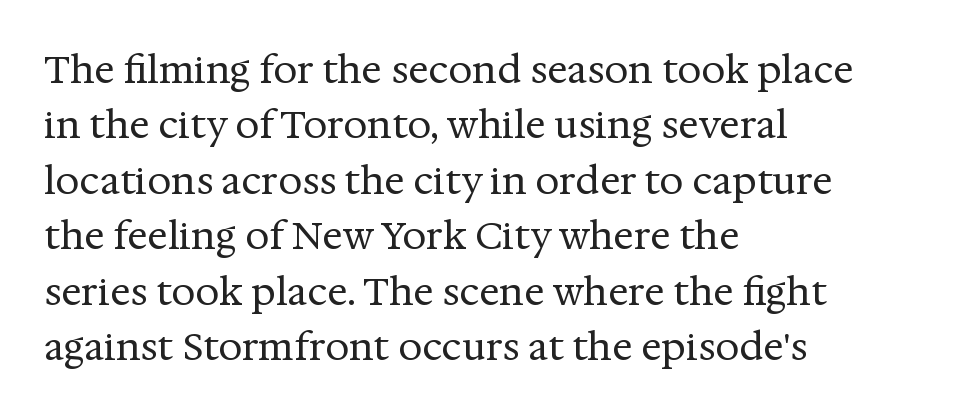
The image shows 38 px regular-weight serif type, upright; set left-aligned, normal line spacing (1.46x), normal letter spacing, not underlined; medium stroke contrast and a medium x-height.
